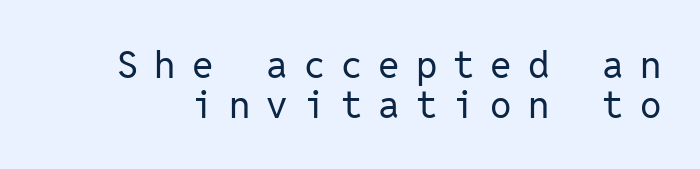
The image shows 38 px regular-weight sans-serif type, upright, monospaced; set tight line spacing (1.06x), unusually wide letter spacing (+0.42 em), not underlined; low stroke contrast and a medium x-height.
